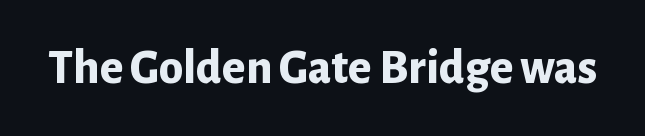
{"serif": "no", "italic": "no", "bold": "yes", "weight": "bold", "width": "normal", "stroke_contrast": "low", "x_height": "medium", "monospaced": "no", "underline": "no", "letter_spacing": "normal", "letter_spacing_em": 0.0, "glyph_px": 49}
